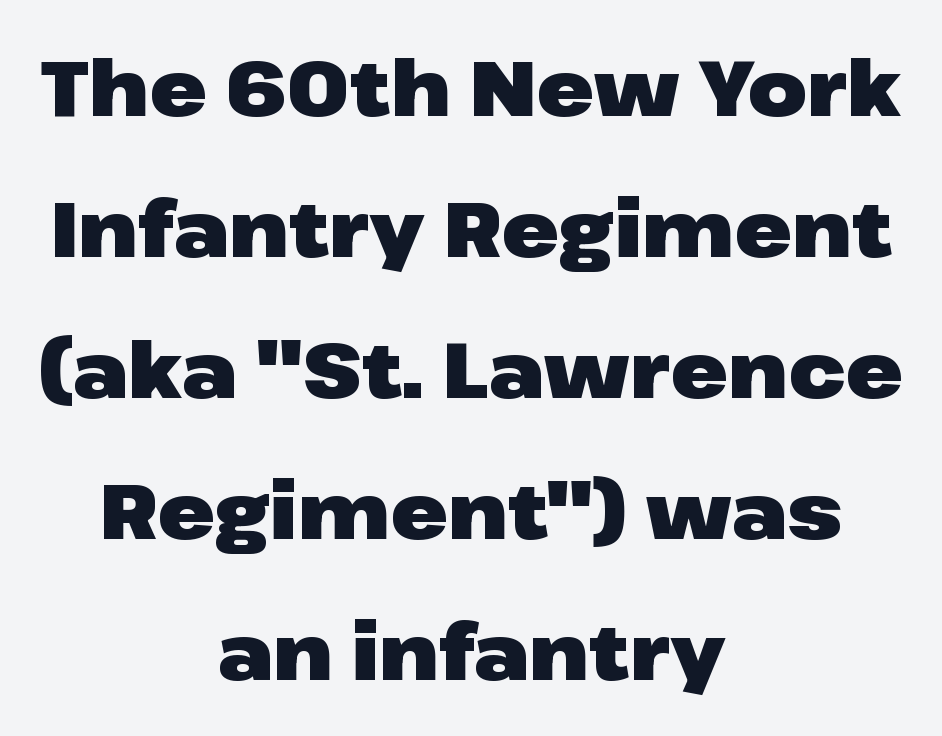
The strip under each line holds only bare page. These lines are centered, leaving both edges ragged. In terms of posture, this sample is upright. The rendering keeps characters at their native spacing. These lines are rendered in a variable-pitch font. The font family rendered here belongs to the sans-serif group.
